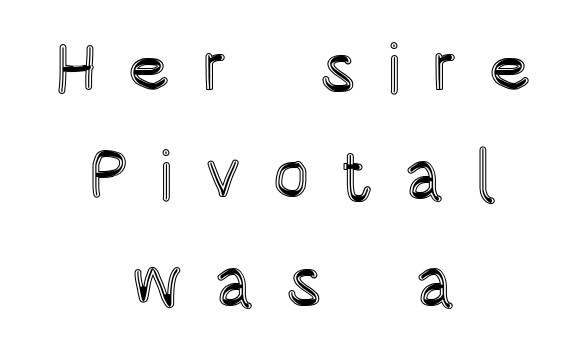
Casual observation: everything's sitting right in the middle. Is there much room between lines? A standard amount, neither cramped nor airy. Letter spacing: wide. Quick note: not italic, upright.
